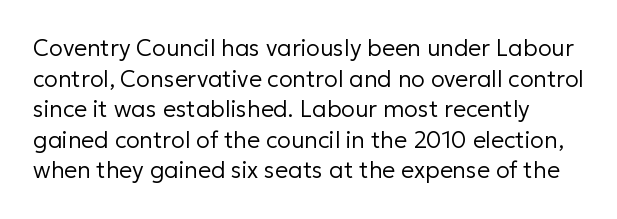
{"italic": "no", "bold": "no", "underline": "no", "line_spacing": "normal", "line_spacing_ratio": 1.33, "letter_spacing": "normal", "letter_spacing_em": 0.0, "glyph_px": 23}
